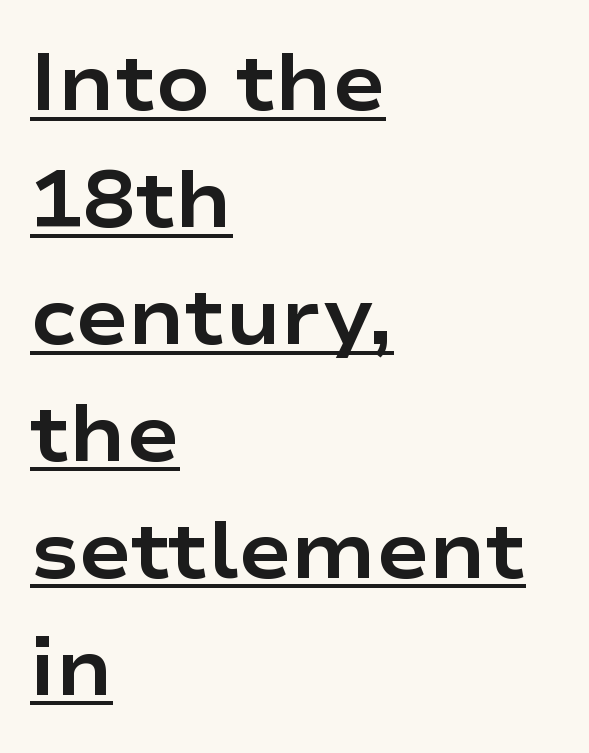
The image shows 79 px bold, wide sans-serif type, upright; set left-aligned, normal line spacing (1.48x), normal letter spacing, underlined; low stroke contrast and a medium x-height.
